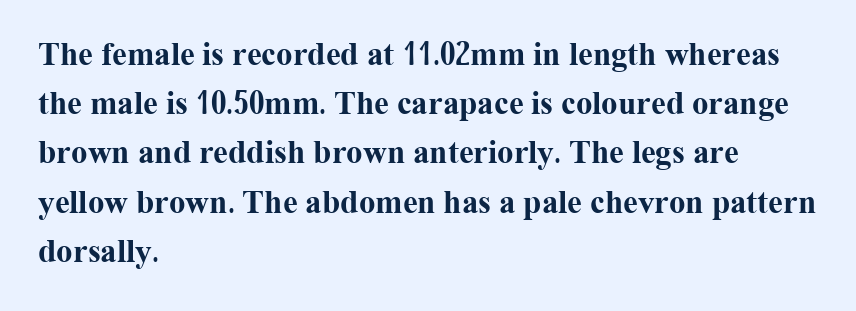
I'd describe the lettering as bold — thick and assertive. Spacing verdict: proportional, widths tailored to each character. Typeset ragged right — the left edge is the straight one. Default kerning and tracking; the words read as compact shapes.
